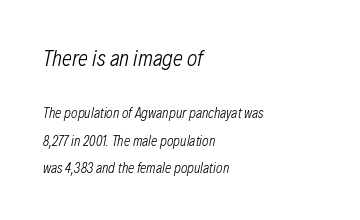
The passage shown begins with its larger block and ends with its smaller one. Reading down the column, the eye jumps a long way to each next line. The whole block is typeset with a tilt. The text block is weighted toward the left margin, trailing off unevenly rightward. The face used here is rendered with its standard letterfit. This reads as an unemphasized weight, regular at the heaviest.
